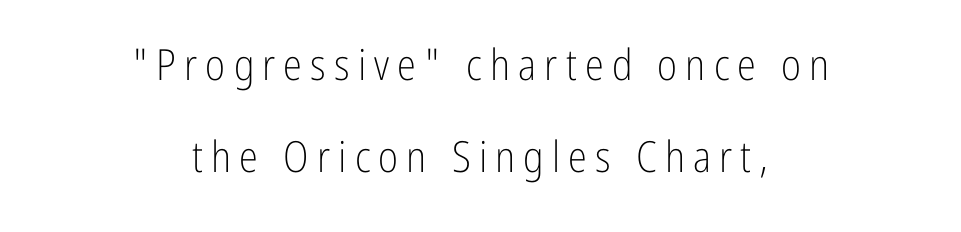
The font family rendered here belongs to the sans-serif group. The letters advance in unequal steps, a hallmark of proportional type. Honestly, there is no underline to notice here at all. The font is comparable to plain body text, perhaps lighter. Honestly, the rows look like they've been pulled way apart. The lines are quadded center.
